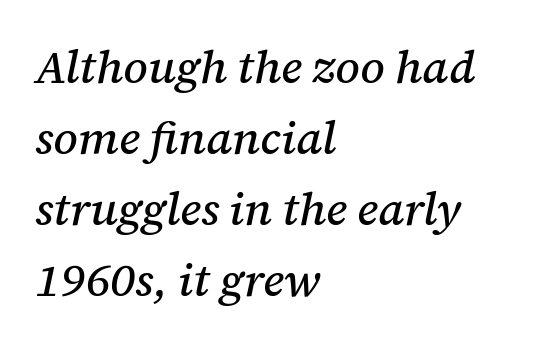
The image shows 46 px serif type, italic (leaning right); set left-aligned, normal line spacing (1.54x), normal letter spacing, not underlined; medium stroke contrast and a medium x-height.
